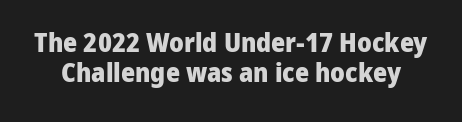
Q: Is the text bold? A: Yes.
Q: Is the text italic (slanted)? A: No, it is upright.
Q: Is the text underlined? A: No.
Q: Is the spacing between letters normal or unusually wide? A: Normal.
Q: Is the spacing between lines tight, normal or loose? A: Tight.
